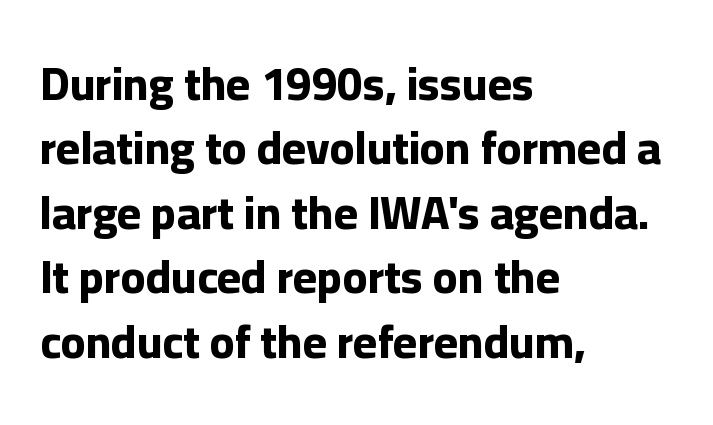
Interline gaps are of average width in this sample. This sample has the flowing, uneven cadence of proportional lettering. Is the type bold? Yes — the strokes are clearly thick and heavy. Grotesque or geometric, the face here clearly has no serifs. A classic flush-left, rag-right setting is used for this passage. Nobody touched the tracking dial on this one.
